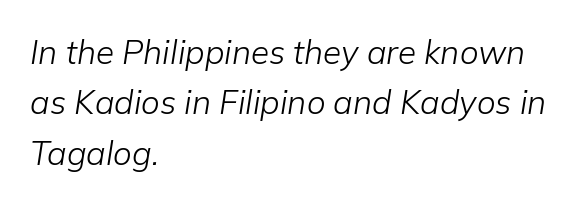
{"italic": "yes", "lean": "right", "slant_degrees": 9, "bold": "no", "weight": "light", "width": "normal", "stroke_contrast": "low", "x_height": "medium", "monospaced": "no", "underline": "no", "align": "left", "line_spacing": "normal", "line_spacing_ratio": 1.53, "letter_spacing": "normal", "letter_spacing_em": 0.0, "glyph_px": 33}
